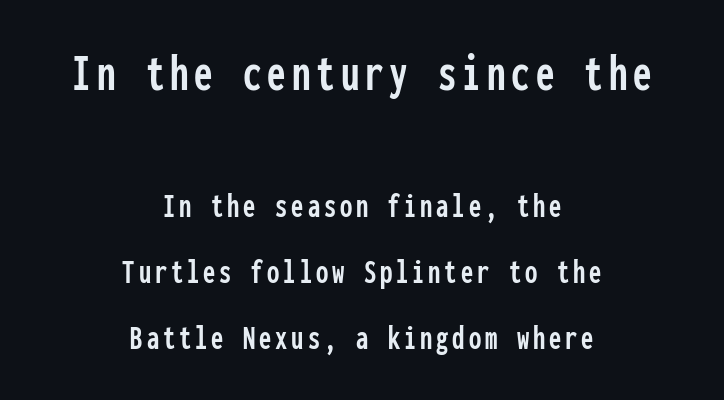
Type style note: lacks serifs. Do the characters align in a grid? Yes, the font is monospaced. Typeset on center — no edge is straight. The words here are not underlined. You get the large type first, then a drop to smaller type. Designer's note — italics off, roman on.
